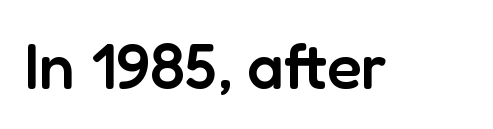
Examine the stroke ends and you'll find no serifs. Look at the stroke-to-counter ratio: somewhat heavy, a semibold. The strip under each line holds only bare page. Characters follow at the spacing the type designer built in. Rendered with straight, roman letterforms. The face used here is proportionally spaced, like ordinary book or web type.
